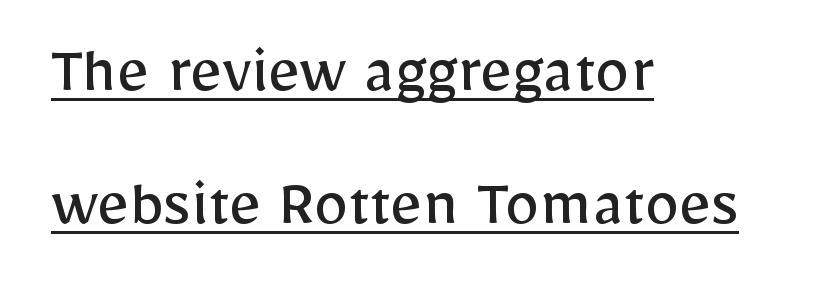
{"serif": "no", "italic": "no", "bold": "no", "weight": "regular", "width": "normal", "stroke_contrast": "low", "x_height": "medium", "monospaced": "no", "underline": "yes", "align": "left", "line_spacing": "loose", "line_spacing_ratio": 1.9, "letter_spacing": "normal", "letter_spacing_em": 0.0, "glyph_px": 70}
